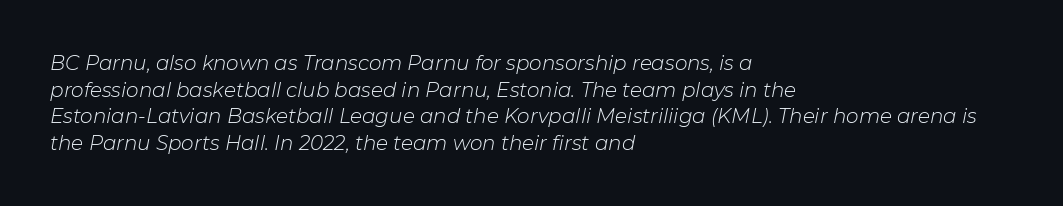
Q: Is the text bold? A: No.
Q: Is the text italic (slanted)? A: Yes, it leans right by about 11 degrees.
Q: Is the text underlined? A: No.
Q: How is the paragraph aligned? A: Left-aligned.
Q: Is the spacing between letters normal or unusually wide? A: Normal.
Q: Is the spacing between lines tight, normal or loose? A: Normal.
